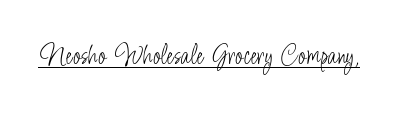
Q: Is the text bold? A: No.
Q: Is the text italic (slanted)? A: Yes.
Q: Is the typeface a serif or a sans-serif typeface? A: Sans-serif.
Q: Is the text underlined? A: Yes.
Q: Is the spacing between letters normal or unusually wide? A: Normal.
Q: Width (condensed, normal, or wide)? A: Condensed.
Q: Stroke contrast? A: Low.
Q: x-height? A: Small.
Q: Monospaced? A: No.
